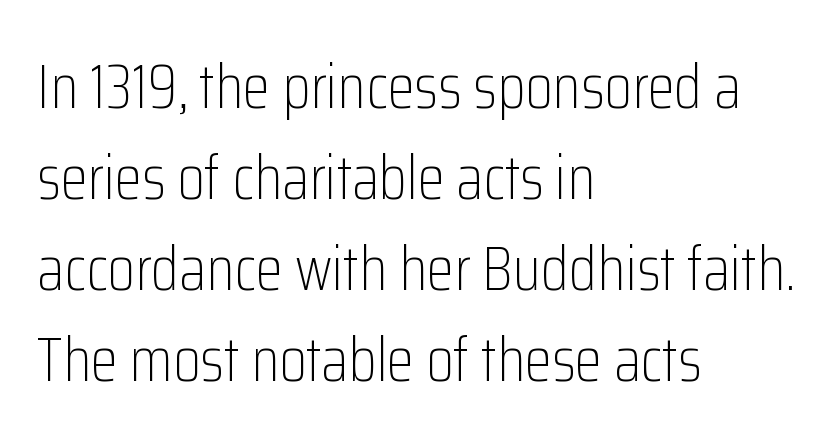
Here the designer chose a conventional face with non-uniform glyph widths. This is roman type, the default non-slanted kind. Check under the words: just untouched page. Regarding leading, the lines here are spaced in the standard way.
